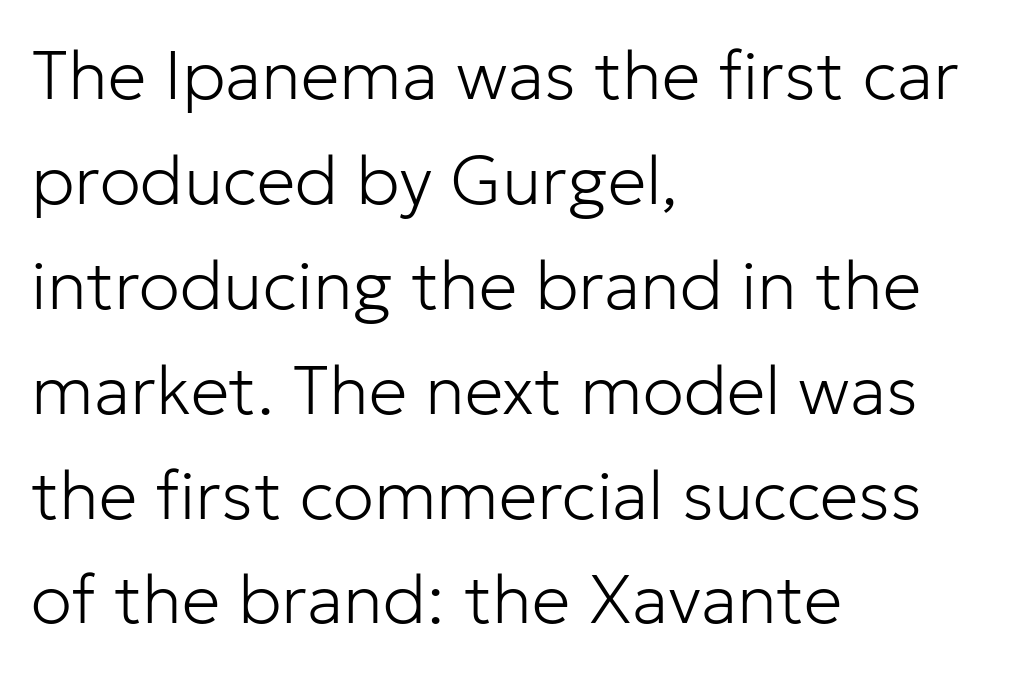
The image shows 69 px light sans-serif type, upright; set left-aligned, normal line spacing (1.52x), normal letter spacing, not underlined; low stroke contrast and a medium x-height.
